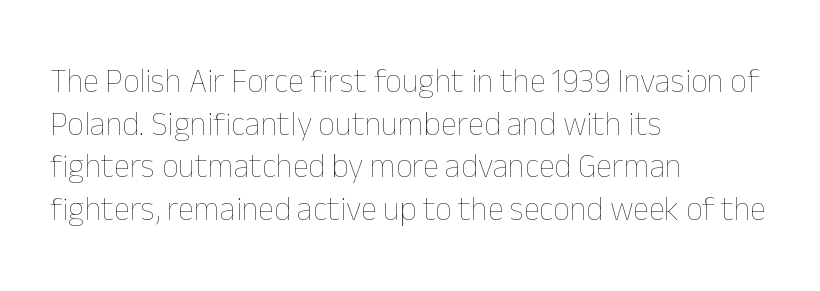
Q: Is the text bold? A: No.
Q: Is the text italic (slanted)? A: No, it is upright.
Q: Is the text underlined? A: No.
Q: How is the paragraph aligned? A: Left-aligned.
Q: Is the spacing between letters normal or unusually wide? A: Normal.
Q: Is the spacing between lines tight, normal or loose? A: Normal.
Q: Width (condensed, normal, or wide)? A: Normal.
Q: Stroke contrast? A: Low.
Q: x-height? A: Medium.
Q: Monospaced? A: No.
